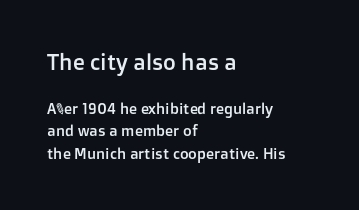
The image shows 22 px text type, upright; set left-aligned, normal line spacing (1.5x), normal letter spacing, not underlined; the first (top) block is 1.47x larger.
